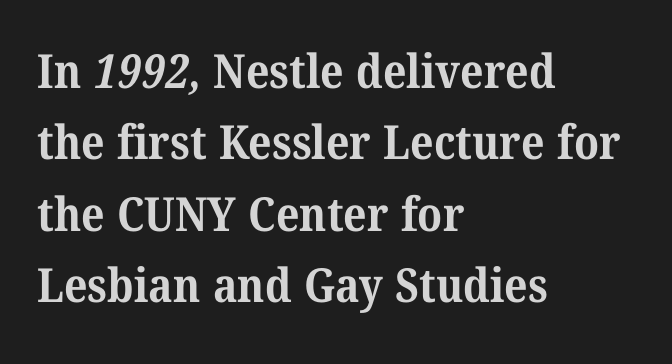
{"serif": "yes", "bold": "yes", "weight": "bold", "width": "normal", "stroke_contrast": "medium", "x_height": "medium", "monospaced": "no", "underline": "no", "align": "left", "line_spacing": "normal", "line_spacing_ratio": 1.52, "letter_spacing": "normal", "letter_spacing_em": 0.0, "glyph_px": 47}
